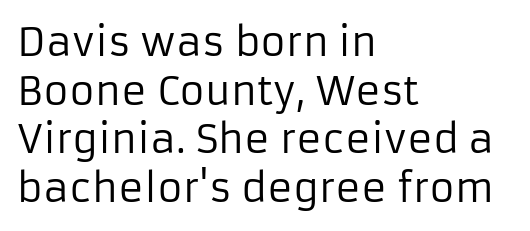
The image shows 39 px regular-weight sans-serif type, upright; set left-aligned, normal line spacing (1.25x), normal letter spacing, not underlined; low stroke contrast and a medium x-height.
